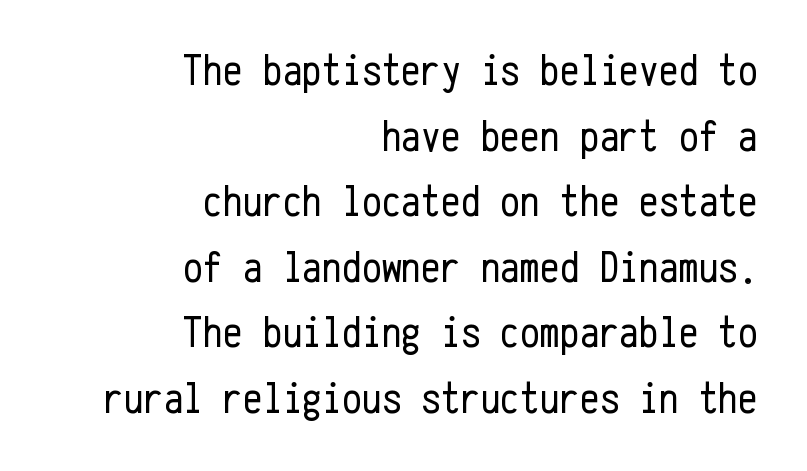
Q: Is the text bold? A: No.
Q: Is the text italic (slanted)? A: No, it is upright.
Q: Is the typeface a serif or a sans-serif typeface? A: Sans-serif.
Q: Is the text underlined? A: No.
Q: How is the paragraph aligned? A: Right-aligned.
Q: Is the spacing between letters normal or unusually wide? A: Normal.
Q: Is the spacing between lines tight, normal or loose? A: Normal.
Q: Width (condensed, normal, or wide)? A: Condensed.
Q: Stroke contrast? A: Low.
Q: x-height? A: Medium.
Q: Monospaced? A: Yes.
